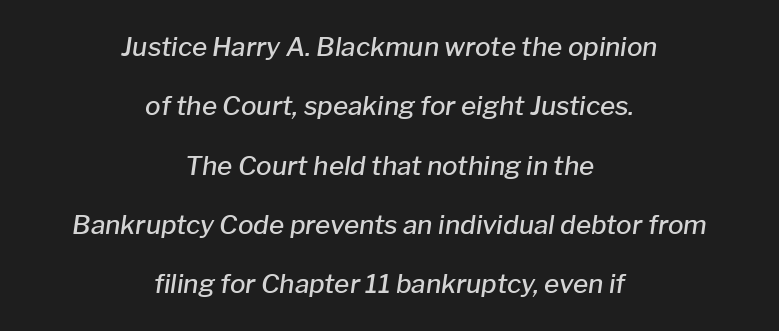
Q: Is the text bold? A: Semi-bold.
Q: Is the text italic (slanted)? A: Yes, it leans right by about 8 degrees.
Q: Is the text underlined? A: No.
Q: How is the paragraph aligned? A: Centered.
Q: Is the spacing between letters normal or unusually wide? A: Normal.
Q: Is the spacing between lines tight, normal or loose? A: Loose.
